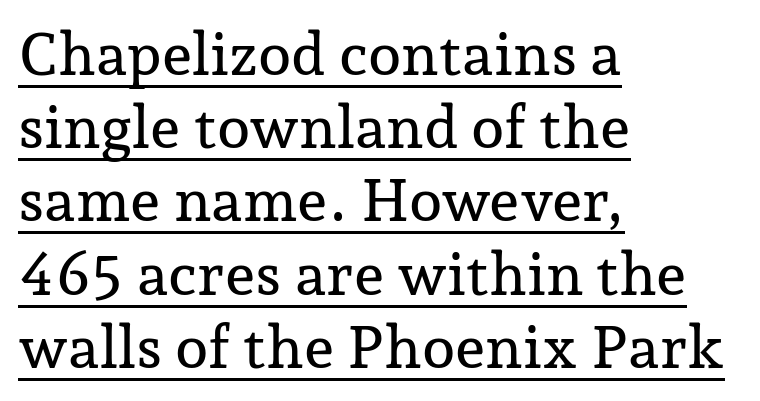
{"serif": "yes", "italic": "no", "width": "normal", "stroke_contrast": "low", "x_height": "medium", "monospaced": "no", "underline": "yes", "align": "left", "line_spacing_ratio": 1.22, "letter_spacing": "normal", "letter_spacing_em": 0.0, "glyph_px": 60}
